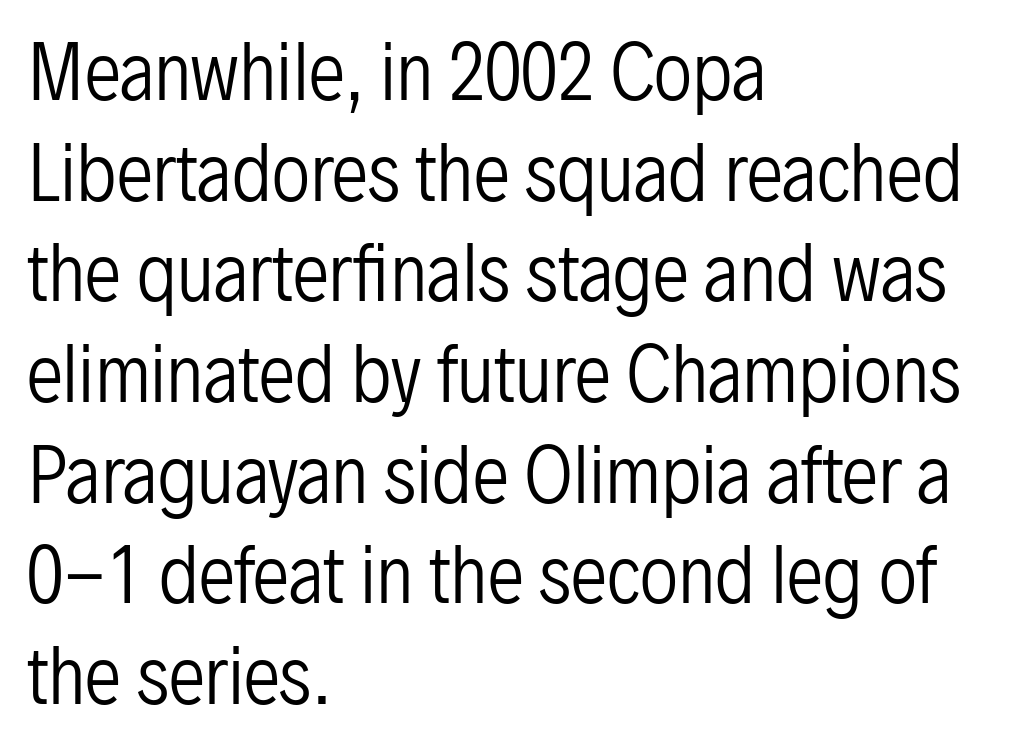
Is this a heavy cut? Hardly; it is regular or lighter. Here the glyphs are tracked normally, forming tight word shapes. The ragged edge is on the right, which tells us the setting is flush left. Ordinary non-slanted type is in use. Proportional: the letters do not fall into vertical columns.
